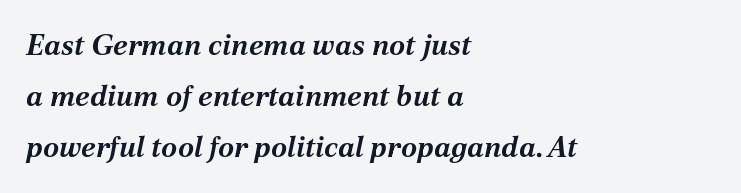
The image shows 29 px bold type, italic (leaning right); set left-aligned, line spacing 1.76x, normal letter spacing, not underlined; medium stroke contrast and a medium x-height.
